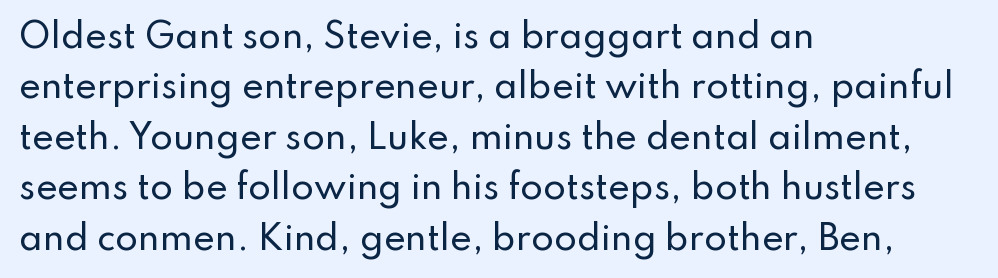
Q: Is the text italic (slanted)? A: No, it is upright.
Q: Is the typeface a serif or a sans-serif typeface? A: Sans-serif.
Q: Is the text underlined? A: No.
Q: How is the paragraph aligned? A: Left-aligned.
Q: Is the spacing between letters normal or unusually wide? A: Normal.
Q: Is the spacing between lines tight, normal or loose? A: Normal.
Q: Width (condensed, normal, or wide)? A: Normal.
Q: Stroke contrast? A: Low.
Q: x-height? A: Small.
Q: Monospaced? A: No.
